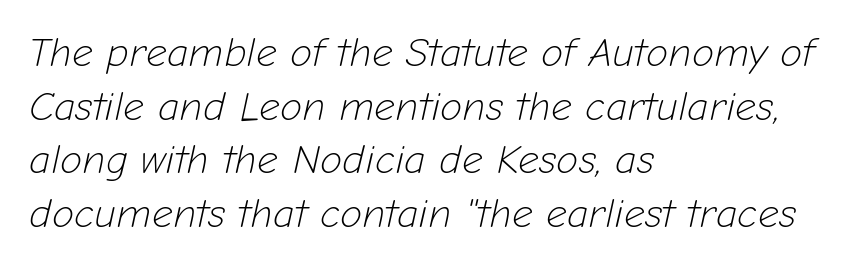
A typesetter would call this proportional, since set widths differ per character. A bare baseline throughout the passage. Rows of type keep a routine distance in the vertical direction. Between one letter and the next there's only the usual sliver of space. In CSS terms this would be text-align: left.
